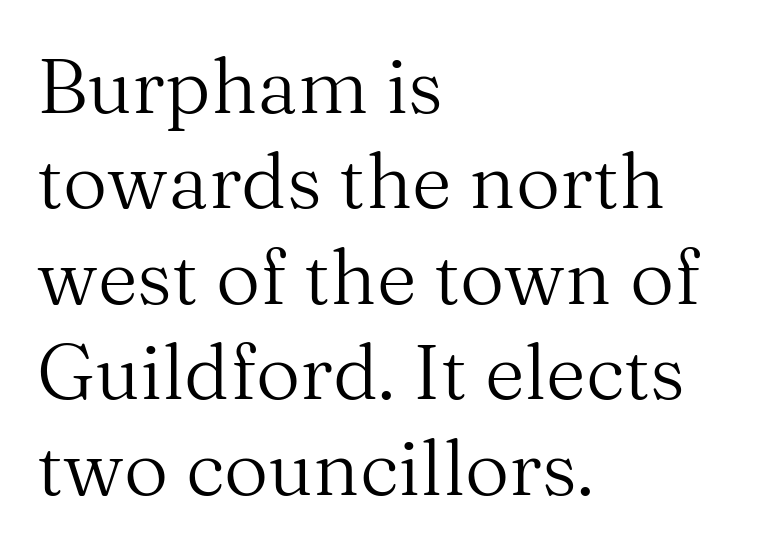
{"serif": "yes", "italic": "no", "bold": "no", "weight": "regular", "width": "normal", "stroke_contrast": "medium", "x_height": "medium", "monospaced": "no", "underline": "no", "align": "left", "line_spacing_ratio": 1.24, "letter_spacing": "normal", "letter_spacing_em": 0.0, "glyph_px": 77}
